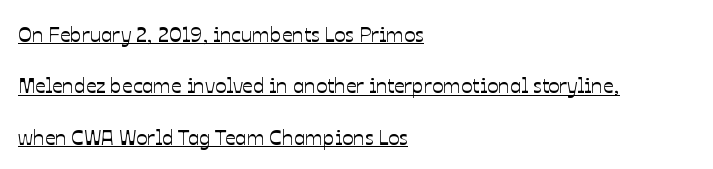
The image shows 21 px text type, upright; set left-aligned, loose line spacing (2.45x), normal letter spacing, underlined.
